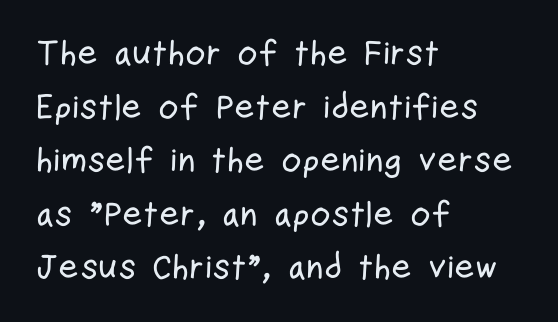
The image shows 35 px condensed sans-serif type, upright; set left-aligned, normal line spacing (1.53x), normal letter spacing, not underlined; low stroke contrast and a medium x-height.
